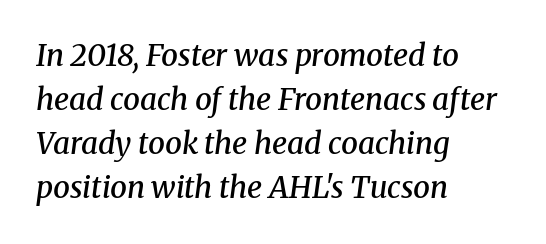
{"serif": "yes", "italic": "yes", "lean": "right", "slant_degrees": 8, "bold": "semi", "weight": "semibold", "width": "normal", "stroke_contrast": "medium", "x_height": "medium", "monospaced": "no", "underline": "no", "align": "left", "line_spacing": "normal", "line_spacing_ratio": 1.47, "letter_spacing": "normal", "letter_spacing_em": 0.0, "glyph_px": 30}
